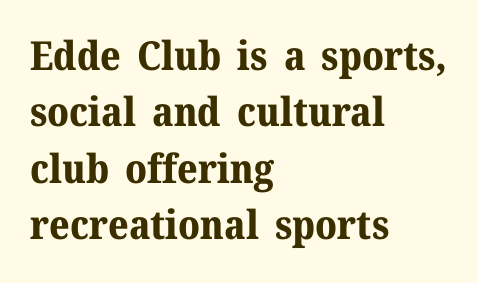
{"serif": "yes", "italic": "no", "bold": "yes", "weight": "bold", "width": "normal", "stroke_contrast": "medium", "x_height": "medium", "monospaced": "no", "underline": "no", "align": "left", "line_spacing": "normal", "line_spacing_ratio": 1.41, "letter_spacing": "normal", "letter_spacing_em": 0.0, "glyph_px": 40}
